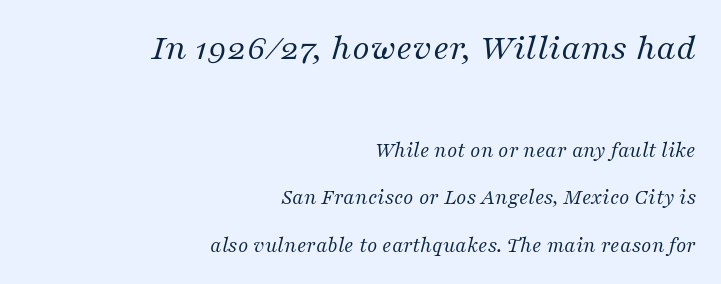
Q: Is the text bold? A: No.
Q: Is the text italic (slanted)? A: Yes, it leans right by about 16 degrees.
Q: Is the typeface a serif or a sans-serif typeface? A: Serif.
Q: Is the text underlined? A: No.
Q: How is the paragraph aligned? A: Right-aligned.
Q: Is the spacing between letters normal or unusually wide? A: Normal.
Q: Is the spacing between lines tight, normal or loose? A: Loose.
Q: Which block of text is set in a larger size, the first (top) or the second (bottom)? A: The first (top) one.
Q: Width (condensed, normal, or wide)? A: Normal.
Q: Stroke contrast? A: Medium.
Q: x-height? A: Medium.
Q: Monospaced? A: No.
